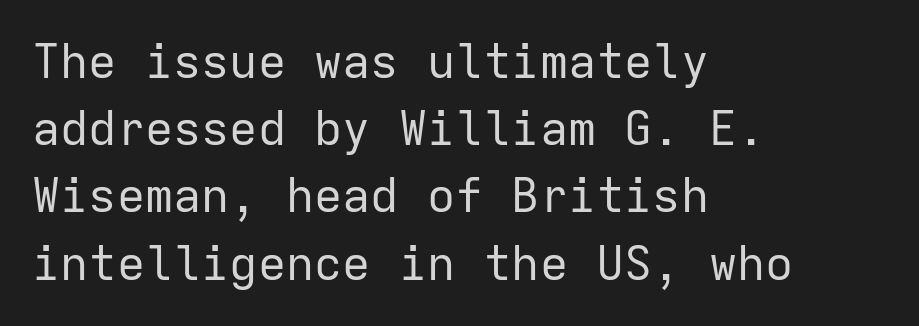
The image shows 47 px regular-weight sans-serif type, upright, monospaced; set left-aligned, normal line spacing (1.43x), normal letter spacing, not underlined; low stroke contrast and a medium x-height.
